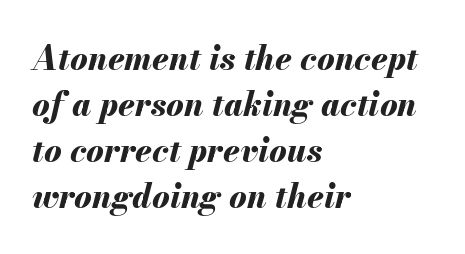
{"italic": "yes", "lean": "right", "slant_degrees": 13, "bold": "yes", "weight": "bold", "width": "normal", "stroke_contrast": "medium", "x_height": "small", "monospaced": "no", "underline": "no", "align": "left", "line_spacing": "normal", "line_spacing_ratio": 1.39, "letter_spacing": "normal", "letter_spacing_em": 0.0, "glyph_px": 33}
